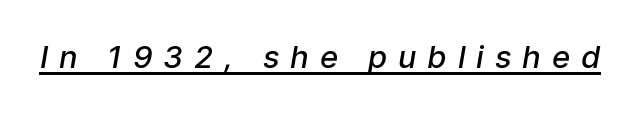
The line texture is sparse and dotted thanks to wide tracking. Spacing verdict: proportional, widths tailored to each character. Heft: intermediate — a semibold. Nothing sits at the stroke ends, so this counts as sans-serif. Underline: present.
